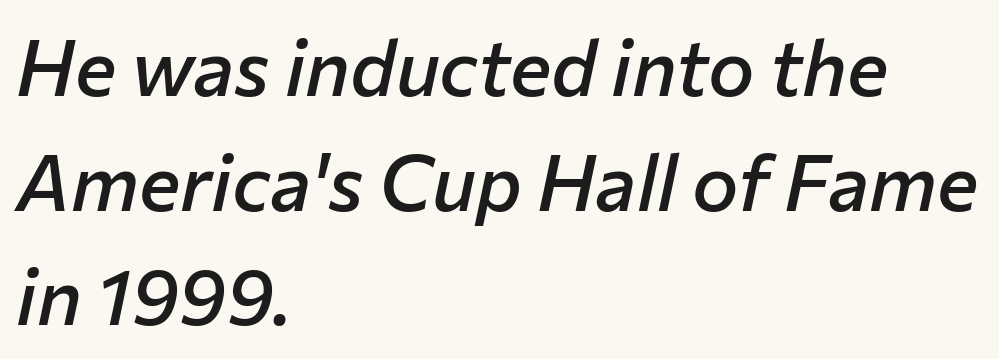
Slightly chunky letters — semibold, I'd say, not full bold. Proportional: the letters do not fall into vertical columns. Unmarked baselines from the first word to the last. This block has exactly the height ordinary leading produces. Compared with typical body copy, the letter spacing here is the same.
